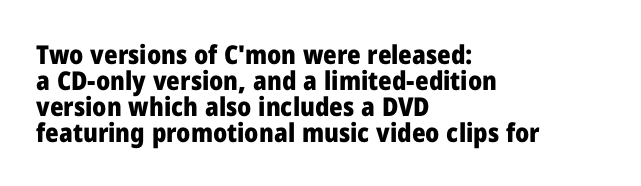
Q: Is the text bold? A: Yes.
Q: Is the text italic (slanted)? A: No, it is upright.
Q: Is the text underlined? A: No.
Q: How is the paragraph aligned? A: Left-aligned.
Q: Is the spacing between letters normal or unusually wide? A: Normal.
Q: Is the spacing between lines tight, normal or loose? A: Tight.
